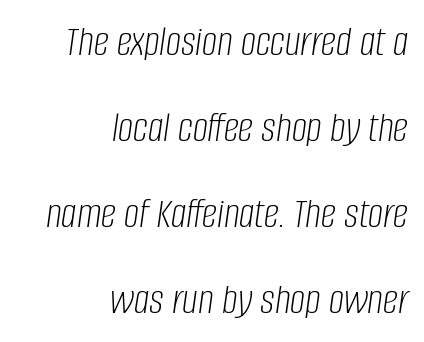
In CSS terms this would be text-align: right. Stem width sits at or under what a default text font uses. What's the leading like? Stretched, with rows far apart. The words here are not underlined. Rendered with sloped, italic letterforms. The letters advance in unequal steps, a hallmark of proportional type.
